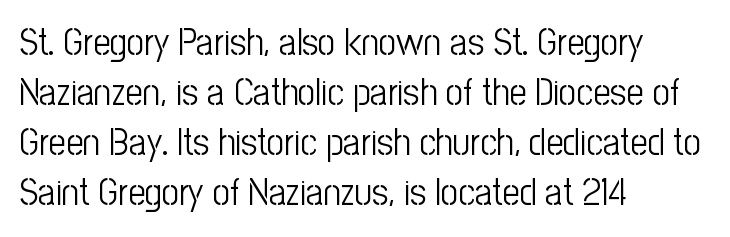
The image shows 38 px light, condensed sans-serif type, upright; set left-aligned, normal line spacing (1.32x), normal letter spacing, not underlined; low stroke contrast and a medium x-height.
